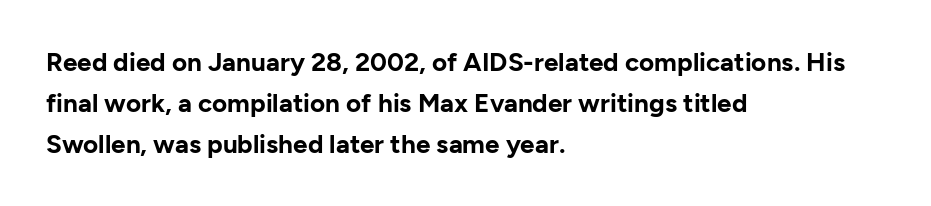
{"italic": "no", "bold": "yes", "underline": "no", "align": "left", "line_spacing": "normal", "line_spacing_ratio": 1.57, "letter_spacing": "normal", "letter_spacing_em": 0.0, "glyph_px": 26}
